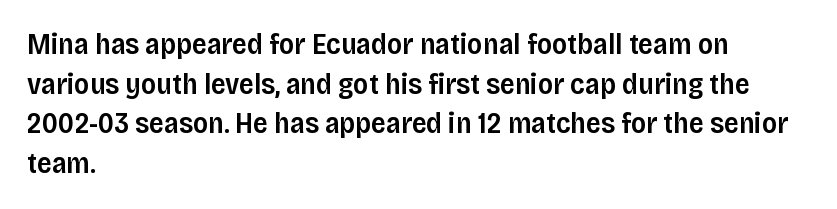
The image shows 29 px semibold sans-serif type, upright; set left-aligned, normal line spacing (1.37x), normal letter spacing, not underlined; low stroke contrast and a large x-height.
